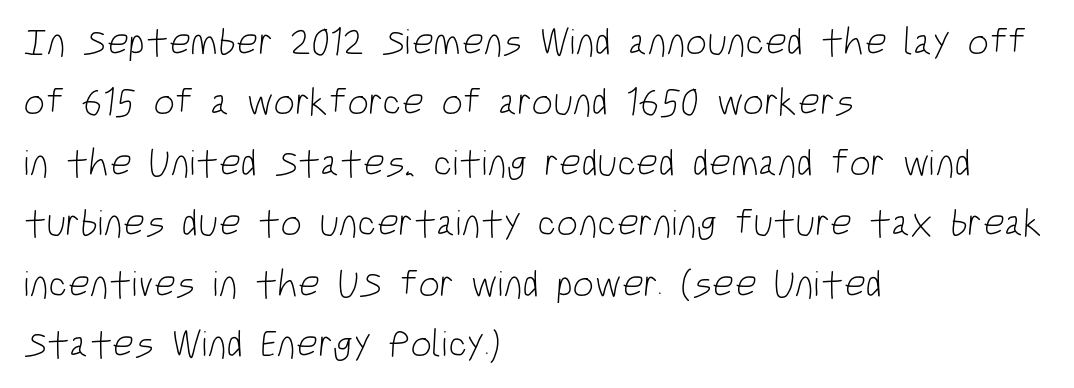
Q: Is the text bold? A: No.
Q: Is the typeface a serif or a sans-serif typeface? A: Sans-serif.
Q: Is the text underlined? A: No.
Q: How is the paragraph aligned? A: Left-aligned.
Q: Is the spacing between letters normal or unusually wide? A: Normal.
Q: Is the spacing between lines tight, normal or loose? A: Normal.
Q: Width (condensed, normal, or wide)? A: Condensed.
Q: Stroke contrast? A: Low.
Q: x-height? A: Large.
Q: Monospaced? A: No.
